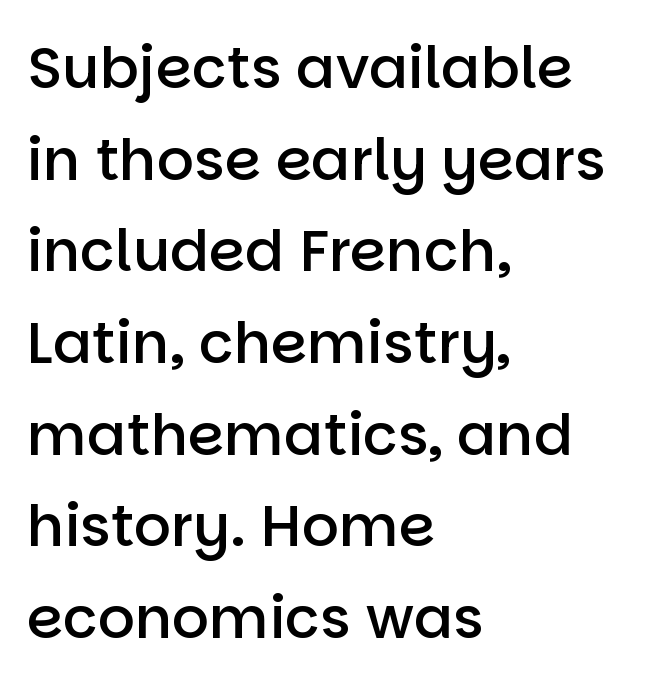
The image shows 58 px semibold sans-serif type, upright; set left-aligned, normal line spacing (1.58x), normal letter spacing, not underlined; low stroke contrast and a large x-height.
